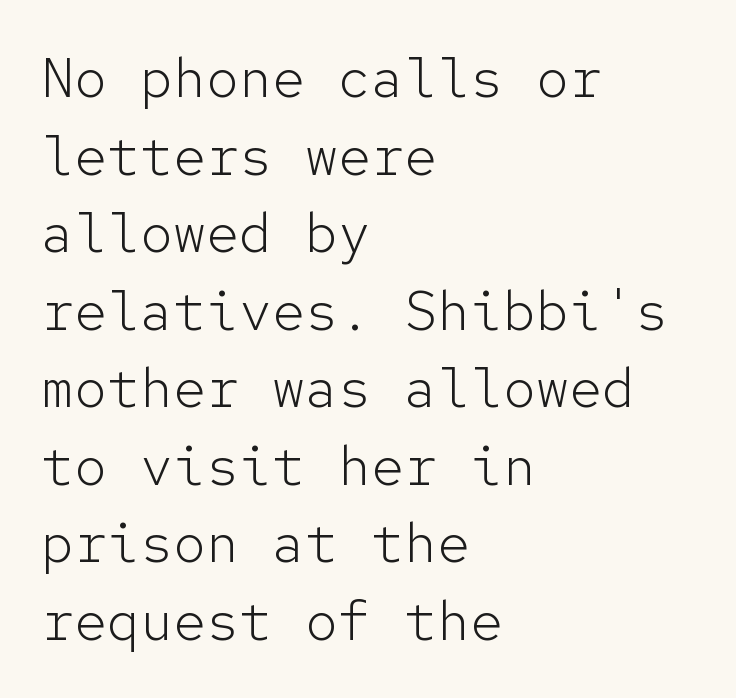
The image shows 55 px light sans-serif type, upright, monospaced; set left-aligned, normal line spacing (1.41x), normal letter spacing, not underlined; low stroke contrast and a medium x-height.
